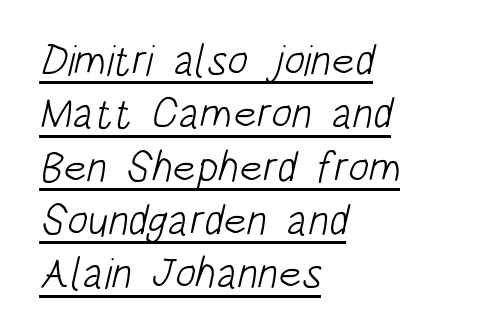
Has an underline been added? It has. Does extra space separate the letters? No, they use regular spacing. To sum up the face: it is a sans, with no serifs. A typesetter would call this proportional, since set widths differ per character. Reading down the block, your eye returns to a fixed left position each line.
